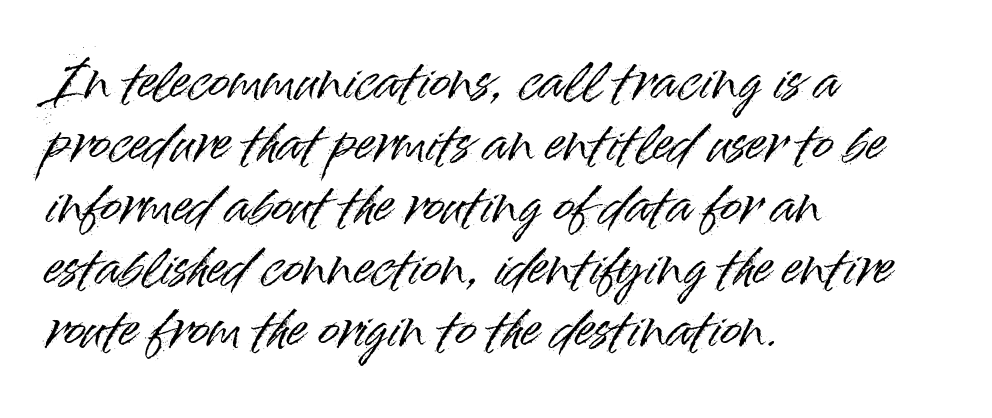
The image shows 50 px sans-serif type; set left-aligned, line spacing 1.24x, normal letter spacing, not underlined; high stroke contrast and a small x-height.
